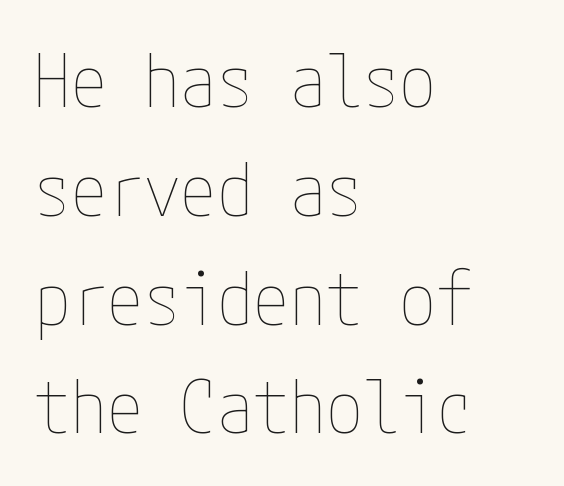
Q: Is the text bold? A: No.
Q: Is the text italic (slanted)? A: No, it is upright.
Q: Is the text underlined? A: No.
Q: How is the paragraph aligned? A: Left-aligned.
Q: Is the spacing between letters normal or unusually wide? A: Normal.
Q: Is the spacing between lines tight, normal or loose? A: Normal.
Q: Width (condensed, normal, or wide)? A: Condensed.
Q: Stroke contrast? A: Low.
Q: x-height? A: Medium.
